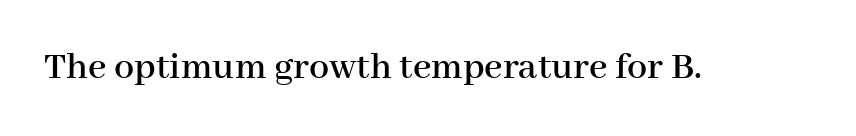
The image shows 40 px serif type, upright; set normal letter spacing, not underlined; high stroke contrast and a medium x-height.
